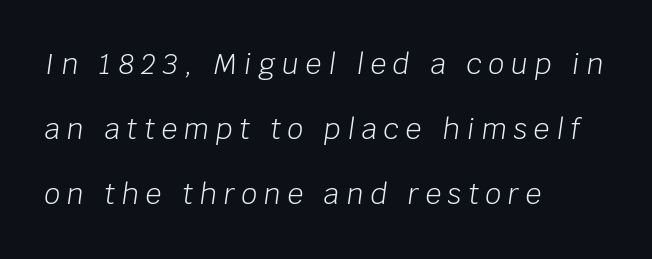
Q: Is the text bold? A: No.
Q: Is the text italic (slanted)? A: Yes, it leans right by about 8 degrees.
Q: Is the text underlined? A: No.
Q: How is the paragraph aligned? A: Left-aligned.
Q: Is the spacing between letters normal or unusually wide? A: Unusually wide.
Q: Is the spacing between lines tight, normal or loose? A: Loose.
Q: Width (condensed, normal, or wide)? A: Normal.
Q: Stroke contrast? A: Low.
Q: x-height? A: Large.
Q: Monospaced? A: No.
